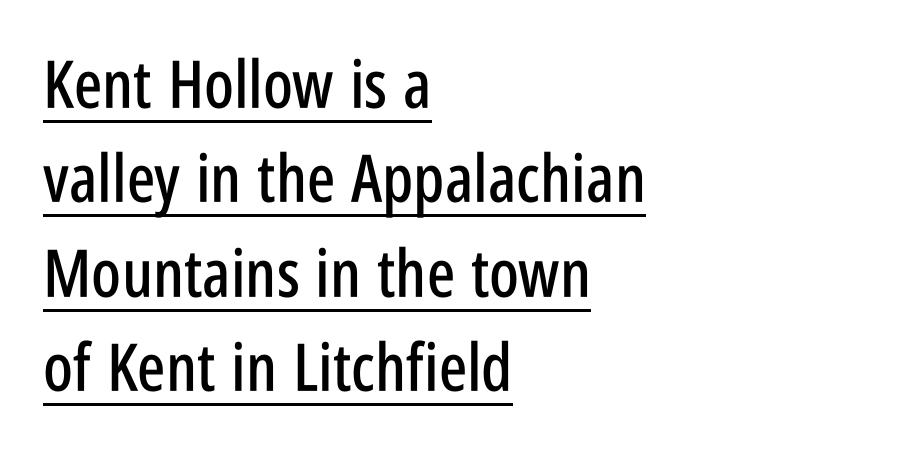
{"serif": "no", "italic": "no", "width": "condensed", "stroke_contrast": "low", "x_height": "large", "monospaced": "no", "underline": "yes", "align": "left", "line_spacing": "normal", "line_spacing_ratio": 1.43, "letter_spacing": "normal", "letter_spacing_em": 0.0, "glyph_px": 66}
